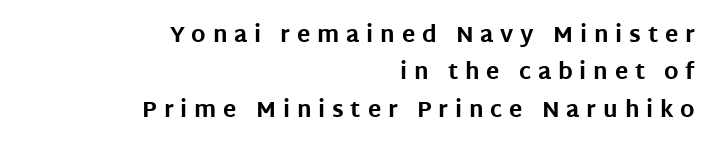
The image shows 22 px bold type, upright; set right-aligned, normal line spacing (1.7x), unusually wide letter spacing (+0.31 em), not underlined.
